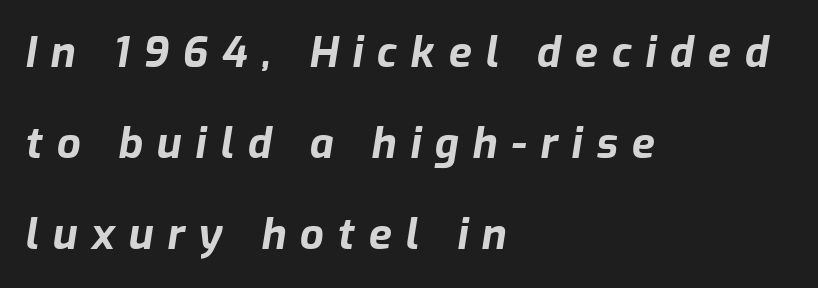
Plenty of ink on the page — the face is bold. Letters rest on an invisible, unmarked baseline. Does extra space separate the letters? Yes, quite a lot of it. This block would shrink considerably if given ordinary leading; it's expanded now.
